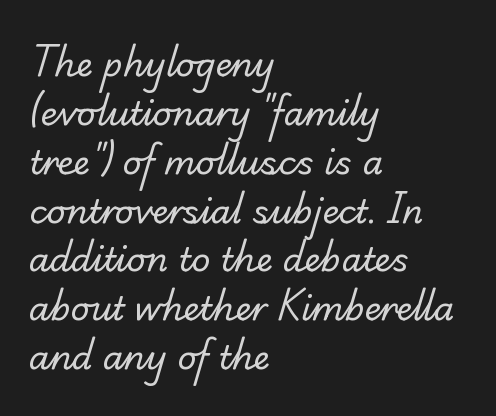
The image shows 33 px regular-weight serif type; set left-aligned, normal line spacing (1.48x), normal letter spacing, not underlined; low stroke contrast and a small x-height.
